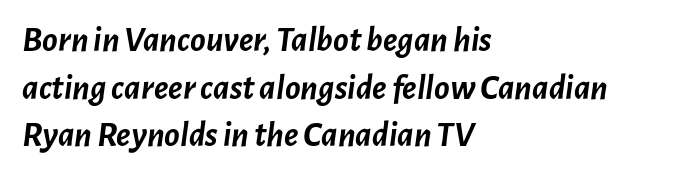
The foot of each line stays bare and open. Is the letter spacing exaggerated? No — it looks like the ordinary default. Students, observe: this is what conventionally led text looks like. The sample has been set heavy, in full bold. Spacing verdict: proportional, widths tailored to each character. Reading down the block, your eye returns to a fixed left position each line.
